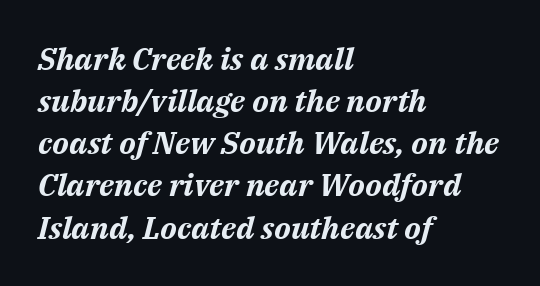
Q: Is the text bold? A: Yes.
Q: Is the text italic (slanted)? A: Yes, it leans right by about 14 degrees.
Q: Is the text underlined? A: No.
Q: How is the paragraph aligned? A: Left-aligned.
Q: Is the spacing between letters normal or unusually wide? A: Normal.
Q: Is the spacing between lines tight, normal or loose? A: Normal.
Q: Width (condensed, normal, or wide)? A: Normal.
Q: Stroke contrast? A: Medium.
Q: x-height? A: Medium.
Q: Monospaced? A: No.
